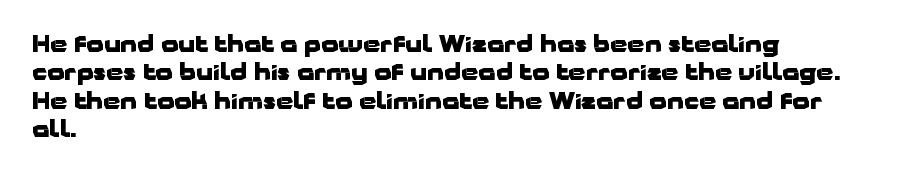
The image shows 22 px bold type, upright; set left-aligned, normal line spacing (1.29x), normal letter spacing, not underlined.
